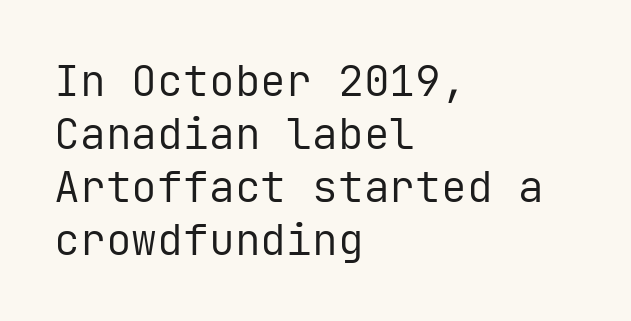
{"serif": "no", "italic": "no", "bold": "no", "weight": "regular", "width": "normal", "stroke_contrast": "low", "x_height": "medium", "monospaced": "yes", "underline": "no", "align": "left", "line_spacing_ratio": 1.23, "letter_spacing": "normal", "letter_spacing_em": 0.0, "glyph_px": 43}
